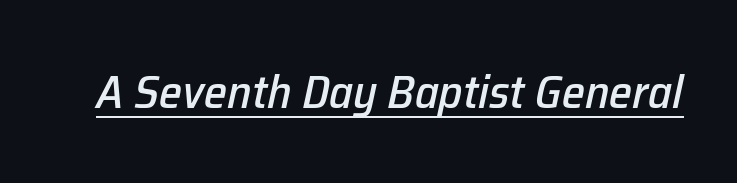
A typesetter would call this proportional, since set widths differ per character. Look at the tracking — it's just the regular setting, nothing added. Compared with undecorated copy, this sample adds a rule below the words. The whole block is typeset with a tilt.
